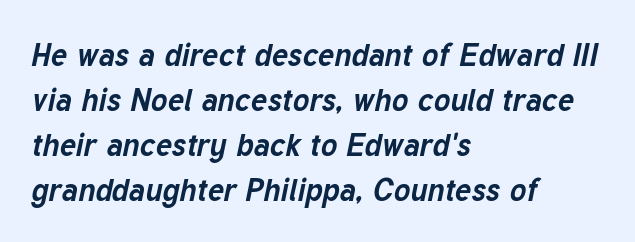
The image shows 31 px bold type, italic (leaning right); set left-aligned, normal line spacing (1.45x), normal letter spacing, not underlined; low stroke contrast and a medium x-height.
